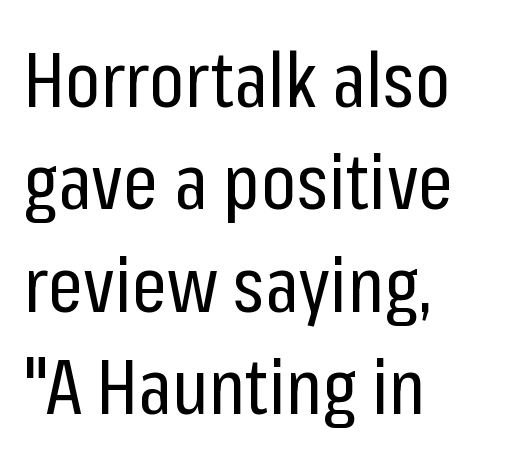
{"serif": "no", "italic": "no", "bold": "no", "weight": "regular", "width": "condensed", "stroke_contrast": "low", "x_height": "medium", "monospaced": "no", "underline": "no", "align": "left", "line_spacing": "normal", "line_spacing_ratio": 1.33, "letter_spacing": "normal", "letter_spacing_em": 0.0, "glyph_px": 77}
